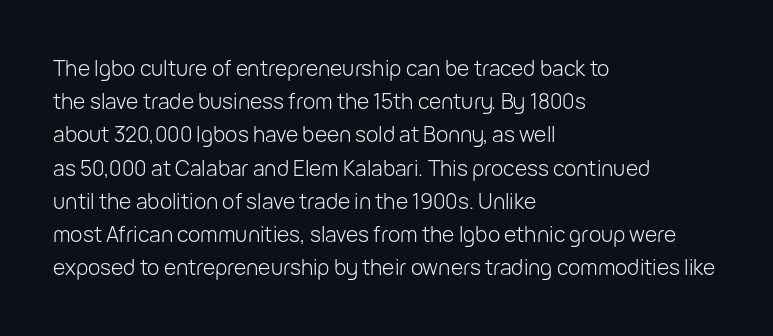
The face looks like a standard text weight, possibly lighter. Short and long lines alike share a common starting point at left. Vertically, the passage feels balanced, rows spaced as you'd expect. A bare baseline throughout the passage. Here the glyphs are tracked normally, forming tight word shapes.
